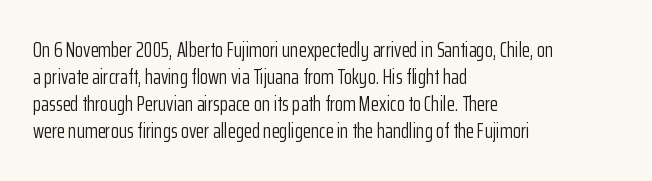
These lines keep a tight, regular rhythm from letter to letter. The rows are spaced the way most documents space them. Nothing heavy about these letters — not bold at all. A roman cut, with each character standing at attention. Check under the words: just untouched page. All the whitespace from short lines collects on the right.
